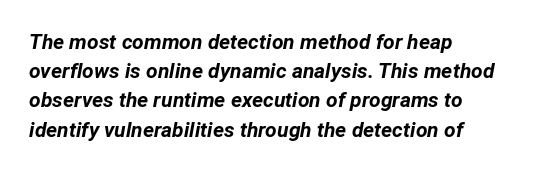
Vertical spacing — default. A student would call this left alignment; a typographer would say flush left, rag right. Letter spacing: default. Characters are canted at an angle relative to the baseline's perpendicular.
